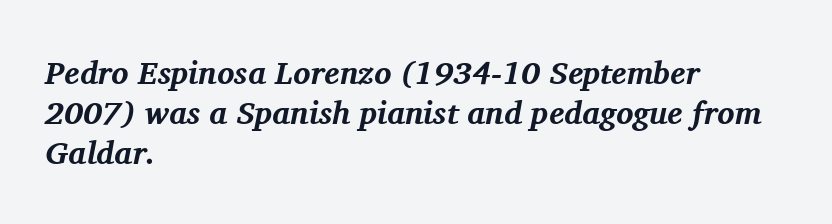
The image shows 32 px bold serif type, italic (leaning right); set left-aligned, normal line spacing (1.25x), normal letter spacing, not underlined; medium stroke contrast and a medium x-height.
